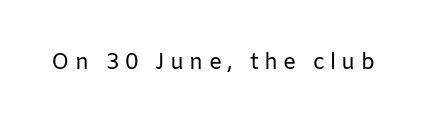
{"italic": "no", "bold": "no", "underline": "no", "letter_spacing": "wide", "letter_spacing_em": 0.24, "glyph_px": 22}
